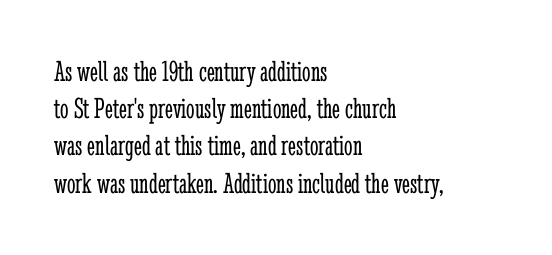
It's the straight-up-and-down kind of type. Compared with a typical body face, this is equally light or lighter still. Is this a fixed-width face? No — the glyphs have proportional, varying widths. There is no visible air inserted between adjacent glyphs. Is this a sans? No — the strokes have serifs. The gap between lines stays unmarked.
